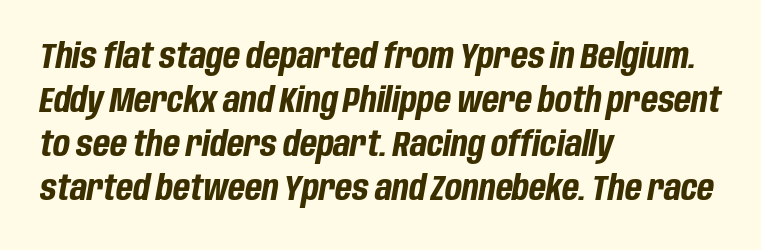
Q: Is the text bold? A: Yes.
Q: Is the text italic (slanted)? A: Yes, it leans right by about 10 degrees.
Q: Is the text underlined? A: No.
Q: How is the paragraph aligned? A: Left-aligned.
Q: Is the spacing between letters normal or unusually wide? A: Normal.
Q: Is the spacing between lines tight, normal or loose? A: Normal.
Q: Width (condensed, normal, or wide)? A: Condensed.
Q: Stroke contrast? A: Low.
Q: x-height? A: Large.
Q: Monospaced? A: No.
